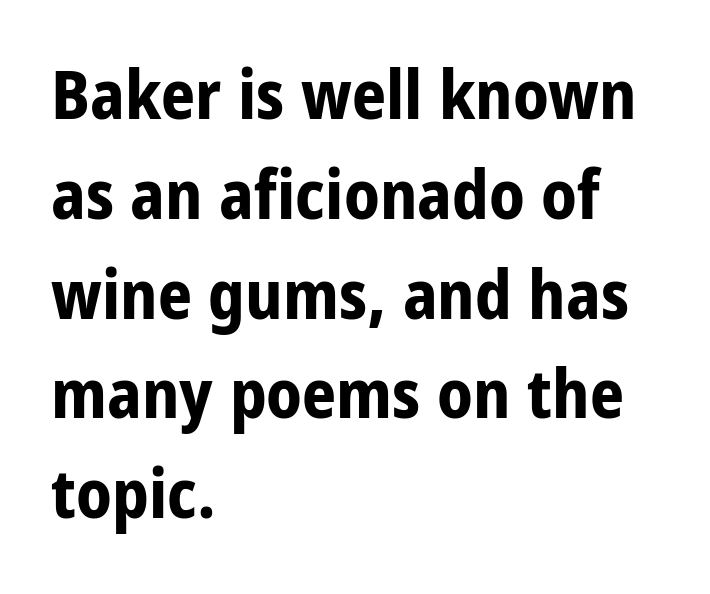
The image shows 67 px bold, condensed sans-serif type, upright; set left-aligned, normal line spacing (1.49x), normal letter spacing, not underlined; low stroke contrast and a large x-height.
